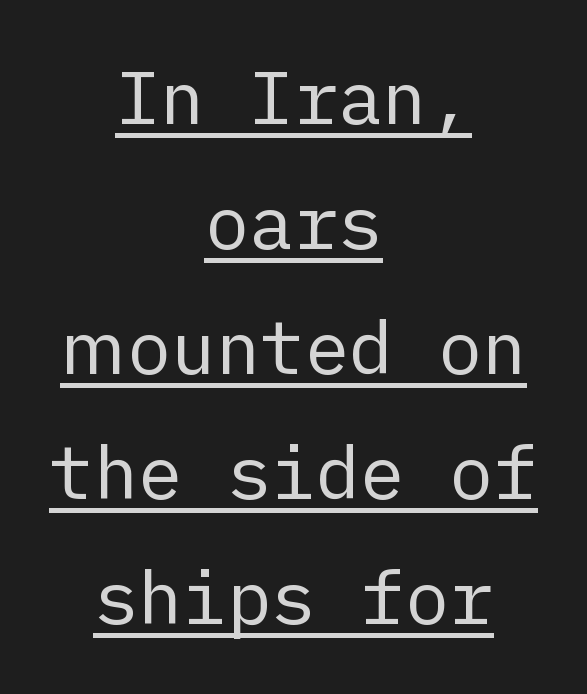
Q: Is the text bold? A: No.
Q: Is the text italic (slanted)? A: No, it is upright.
Q: Is the typeface a serif or a sans-serif typeface? A: Sans-serif.
Q: Is the text underlined? A: Yes.
Q: How is the paragraph aligned? A: Centered.
Q: Is the spacing between letters normal or unusually wide? A: Normal.
Q: Is the spacing between lines tight, normal or loose? A: Normal.
Q: Width (condensed, normal, or wide)? A: Normal.
Q: Stroke contrast? A: Low.
Q: x-height? A: Medium.
